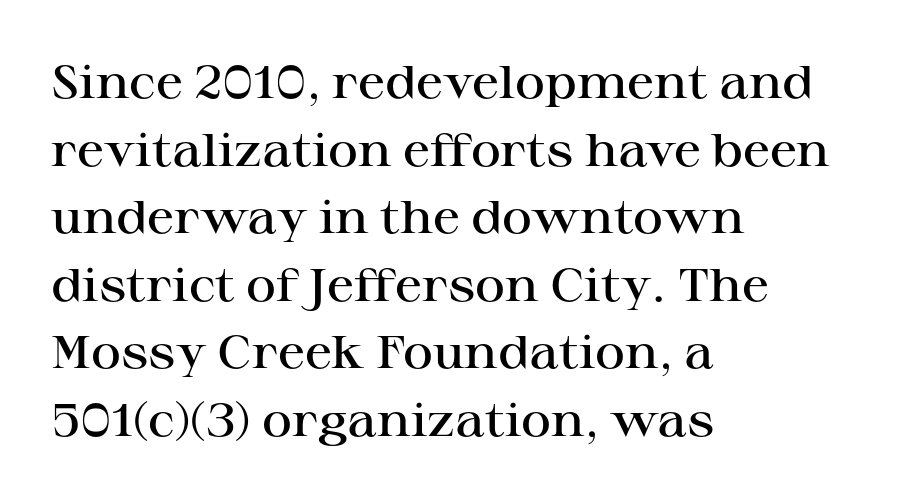
The image shows 46 px semibold, wide serif type, upright; set left-aligned, normal line spacing (1.47x), normal letter spacing, not underlined; high stroke contrast and a medium x-height.
